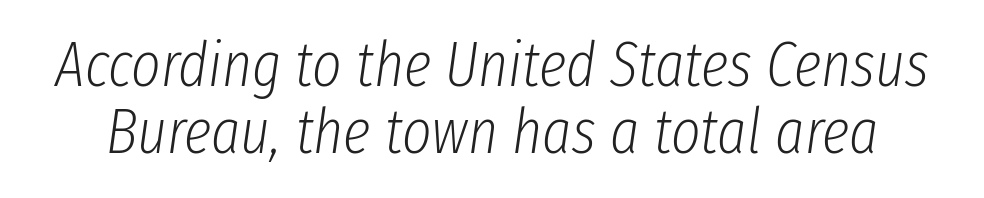
Q: Is the text bold? A: No.
Q: Is the text italic (slanted)? A: Yes, it leans right by about 8 degrees.
Q: Is the text underlined? A: No.
Q: Is the spacing between letters normal or unusually wide? A: Normal.
Q: Is the spacing between lines tight, normal or loose? A: Tight.
Q: Width (condensed, normal, or wide)? A: Condensed.
Q: Stroke contrast? A: Low.
Q: x-height? A: Medium.
Q: Monospaced? A: No.
